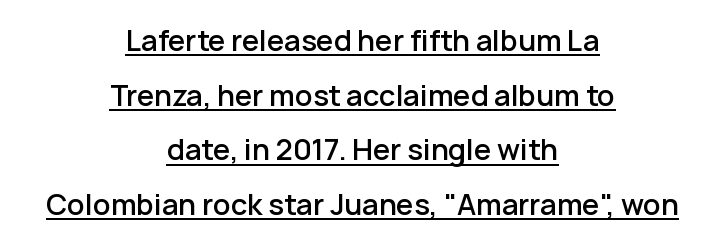
Q: Is the text bold? A: Semi-bold.
Q: Is the text italic (slanted)? A: No, it is upright.
Q: Is the typeface a serif or a sans-serif typeface? A: Sans-serif.
Q: Is the text underlined? A: Yes.
Q: How is the paragraph aligned? A: Centered.
Q: Is the spacing between letters normal or unusually wide? A: Normal.
Q: Is the spacing between lines tight, normal or loose? A: Loose.
Q: Width (condensed, normal, or wide)? A: Normal.
Q: Stroke contrast? A: Low.
Q: x-height? A: Medium.
Q: Monospaced? A: No.
